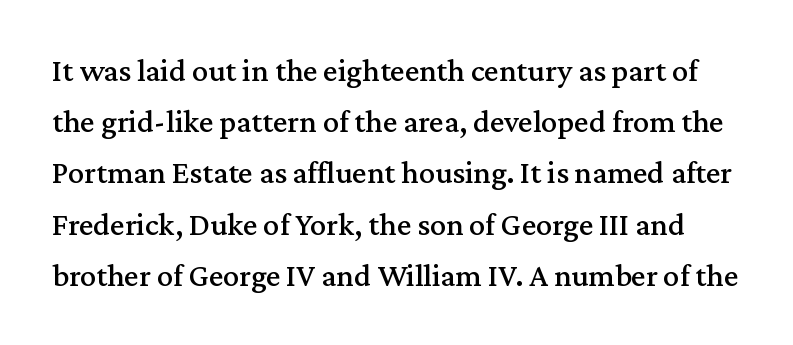
The image shows 32 px serif type, upright; set normal line spacing (1.6x), normal letter spacing, not underlined; medium stroke contrast and a medium x-height.
